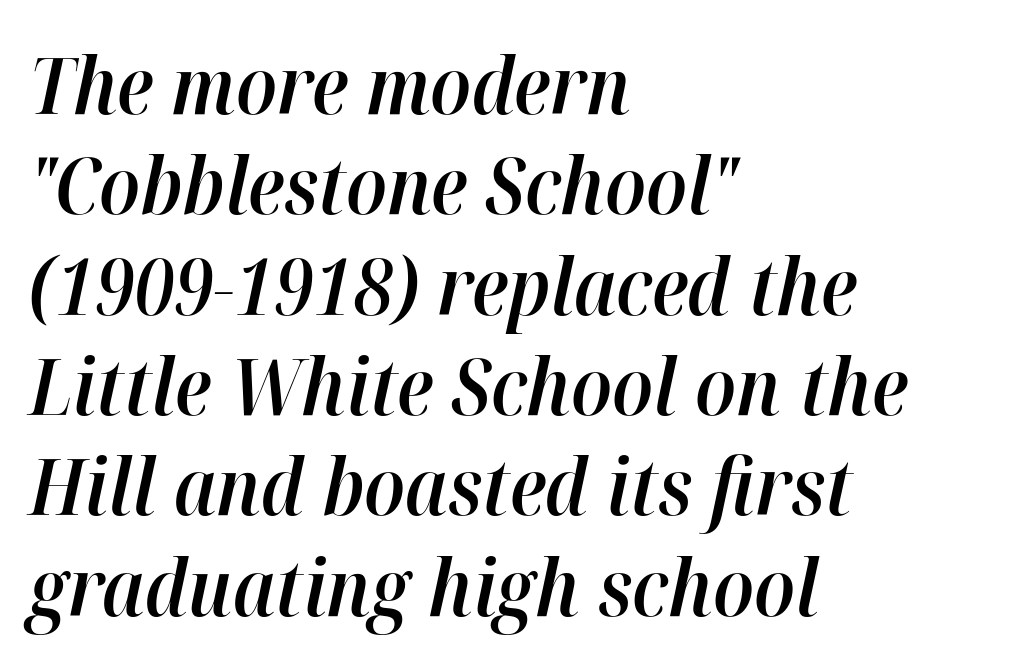
{"italic": "yes", "lean": "right", "slant_degrees": 12, "bold": "semi", "weight": "semibold", "width": "normal", "stroke_contrast": "high", "x_height": "medium", "monospaced": "no", "underline": "no", "align": "left", "line_spacing": "normal", "line_spacing_ratio": 1.27, "letter_spacing": "normal", "letter_spacing_em": 0.0, "glyph_px": 79}
